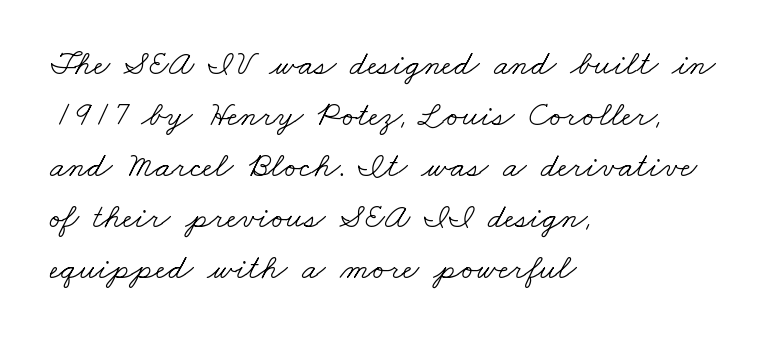
This rendering features lettering with no underline. To sum up the face: it has serifs. A typesetter would call this zero additional tracking. Heft: none added — not bold.
